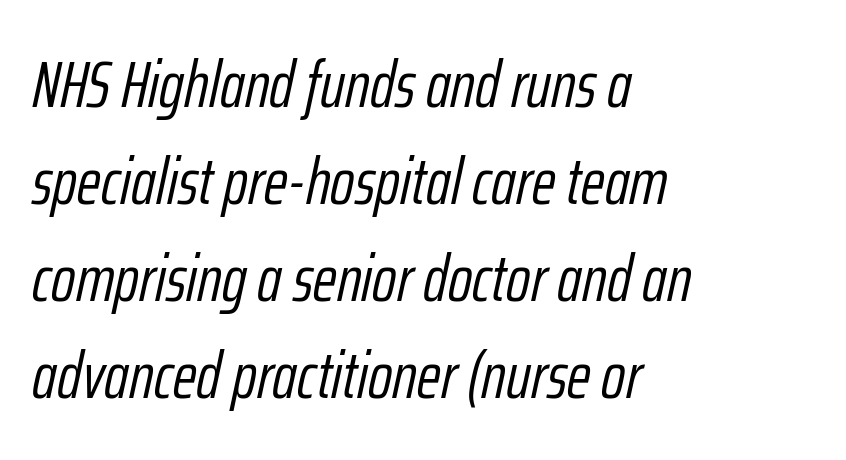
{"italic": "yes", "lean": "right", "slant_degrees": 12, "bold": "no", "weight": "light", "width": "condensed", "stroke_contrast": "low", "x_height": "medium", "monospaced": "no", "underline": "no", "align": "left", "line_spacing": "normal", "line_spacing_ratio": 1.47, "letter_spacing": "normal", "letter_spacing_em": 0.0, "glyph_px": 66}
